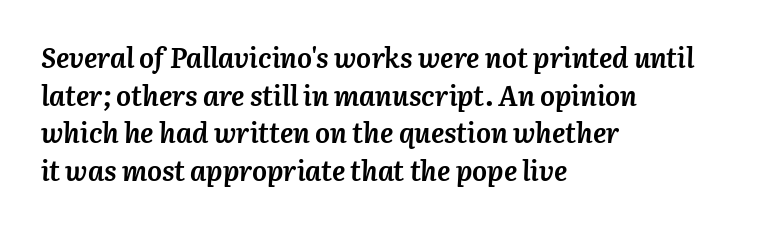
Q: Is the text bold? A: Yes.
Q: Is the text italic (slanted)? A: Yes, it leans right by about 3 degrees.
Q: Is the text underlined? A: No.
Q: How is the paragraph aligned? A: Left-aligned.
Q: Is the spacing between letters normal or unusually wide? A: Normal.
Q: Is the spacing between lines tight, normal or loose? A: Normal.
Q: Width (condensed, normal, or wide)? A: Normal.
Q: Stroke contrast? A: Medium.
Q: x-height? A: Medium.
Q: Monospaced? A: No.
